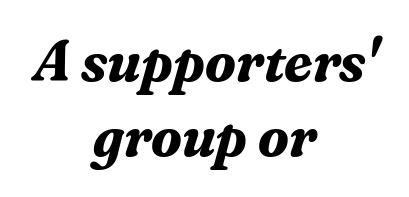
The image shows 57 px bold serif type, italic (leaning right); set centered, normal line spacing (1.32x), normal letter spacing, not underlined; medium stroke contrast and a medium x-height.
